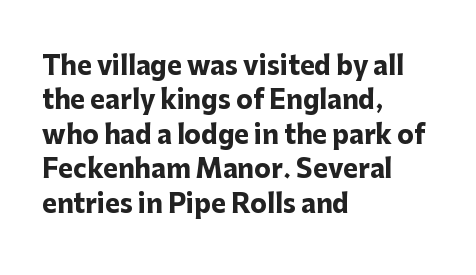
Plain, unruled lines of type. Italic: no, the glyphs are upright roman. The face used here has the dense, thick strokes of a bold. Compared with typical paragraphs, the rows here are spaced about the same. The paragraph has a hard left edge and a soft right edge. Here the glyphs are tracked normally, forming tight word shapes.
